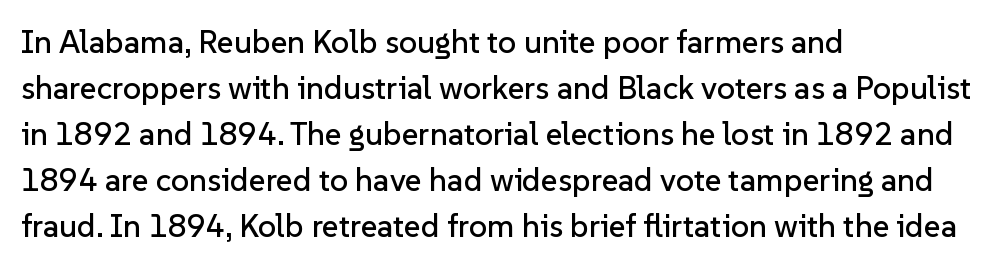
{"serif": "no", "italic": "no", "width": "normal", "stroke_contrast": "low", "x_height": "medium", "monospaced": "no", "underline": "no", "align": "left", "line_spacing": "normal", "line_spacing_ratio": 1.44, "letter_spacing": "normal", "letter_spacing_em": 0.0, "glyph_px": 32}
